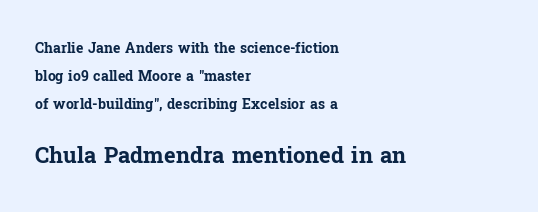
The image shows 22 px bold type, upright; set left-aligned, loose line spacing (1.99x), normal letter spacing, not underlined; the second (bottom) block is 1.57x larger.
